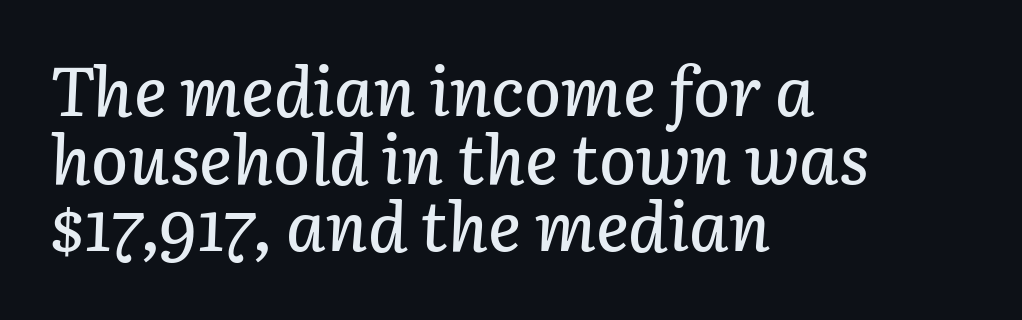
Think of a printed novel: that variable character pitch is what you see here. Tall strokes in this sample are angled rather than plumb. A clean baseline with only descenders dipping below it. The text block is weighted toward the left margin, trailing off unevenly rightward. Tracking here is standard; glyphs follow each other at the usual distance. Rows of type sit shoulder to shoulder in the vertical direction.
